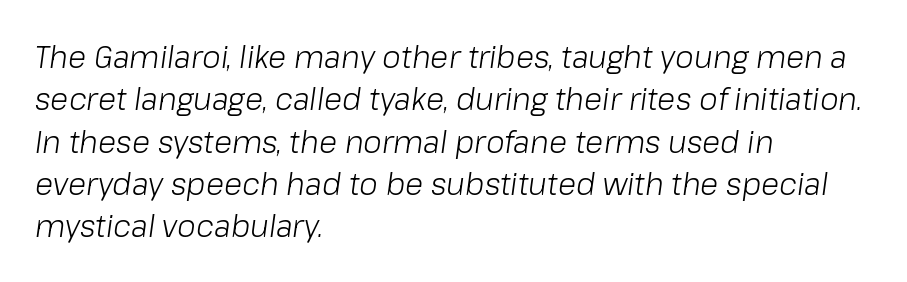
{"italic": "yes", "lean": "right", "slant_degrees": 8, "bold": "no", "weight": "light", "width": "normal", "stroke_contrast": "low", "x_height": "medium", "monospaced": "no", "underline": "no", "align": "left", "line_spacing": "normal", "line_spacing_ratio": 1.41, "letter_spacing": "normal", "letter_spacing_em": 0.0, "glyph_px": 30}
